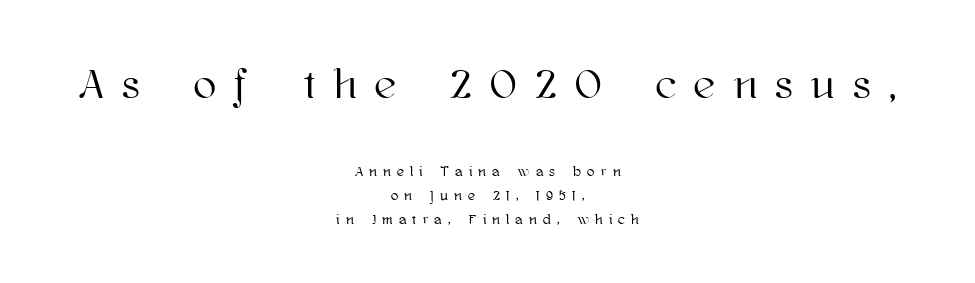
Q: Is the text italic (slanted)? A: No, it is upright.
Q: Is the text underlined? A: No.
Q: How is the paragraph aligned? A: Centered.
Q: Is the spacing between letters normal or unusually wide? A: Unusually wide.
Q: Which block of text is set in a larger size, the first (top) or the second (bottom)? A: The first (top) one.
Q: Width (condensed, normal, or wide)? A: Normal.
Q: Stroke contrast? A: High.
Q: x-height? A: Medium.
Q: Monospaced? A: No.
